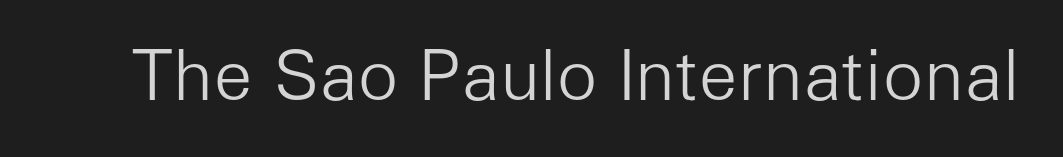
Q: Is the text bold? A: No.
Q: Is the text italic (slanted)? A: No, it is upright.
Q: Is the typeface a serif or a sans-serif typeface? A: Sans-serif.
Q: Is the text underlined? A: No.
Q: Is the spacing between letters normal or unusually wide? A: Normal.
Q: Width (condensed, normal, or wide)? A: Normal.
Q: Stroke contrast? A: Low.
Q: x-height? A: Medium.
Q: Monospaced? A: No.
